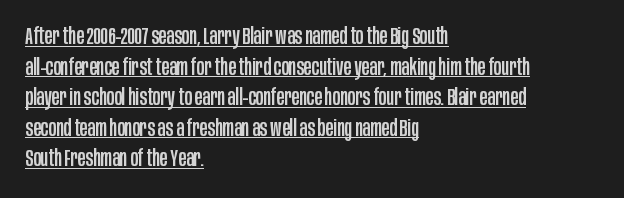
Words appear dense and cohesive because spacing is normal. Designer's note — italics off, roman on. A baseline rule has been typeset under these characters. Compared with typical paragraphs, the rows here are spaced about the same. Which margin do the lines hug? The left one — the right edge is uneven.
